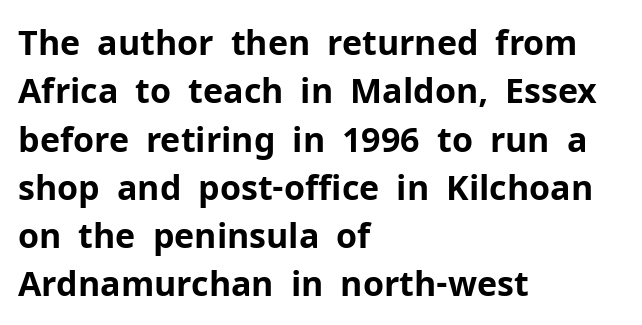
Q: Is the text bold? A: Yes.
Q: Is the text italic (slanted)? A: No, it is upright.
Q: Is the typeface a serif or a sans-serif typeface? A: Sans-serif.
Q: Is the text underlined? A: No.
Q: How is the paragraph aligned? A: Left-aligned.
Q: Is the spacing between letters normal or unusually wide? A: Normal.
Q: Is the spacing between lines tight, normal or loose? A: Normal.
Q: Width (condensed, normal, or wide)? A: Normal.
Q: Stroke contrast? A: Low.
Q: x-height? A: Medium.
Q: Monospaced? A: No.
